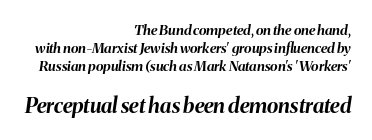
This layout puts the modest block above and the oversized block below. In terms of weight, the rendering is a true, heavy bold. In terms of letterspacing, this is plain default setting. Has an underline been added? It has not. Every character sits at an angle, as italics do. Caption: multi-line text, flush right, ragged left.
